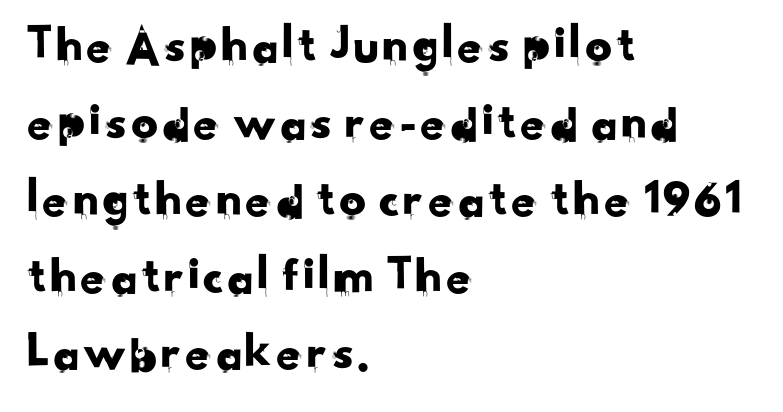
Short and long lines alike share a common starting point at left. The passage shown has conventional tracking throughout. The strip under each line holds only bare page. The face used here is proportionally spaced, like ordinary book or web type. A typesetter would call this leading conventional body-copy spacing. The passage shown is typeset with a sans-serif family.
